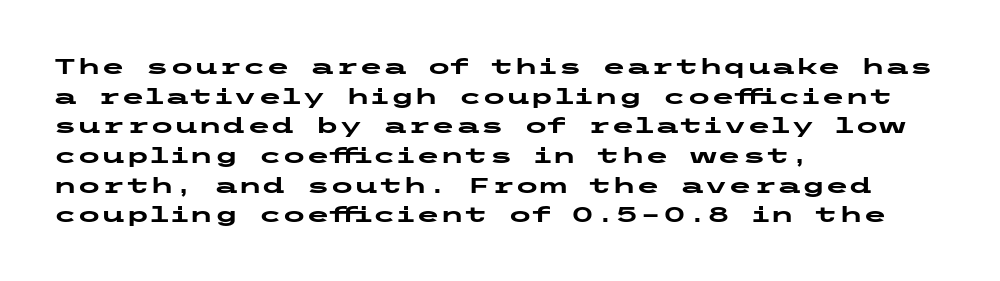
The image shows 22 px bold type, upright; set left-aligned, normal line spacing (1.35x), normal letter spacing, not underlined.
